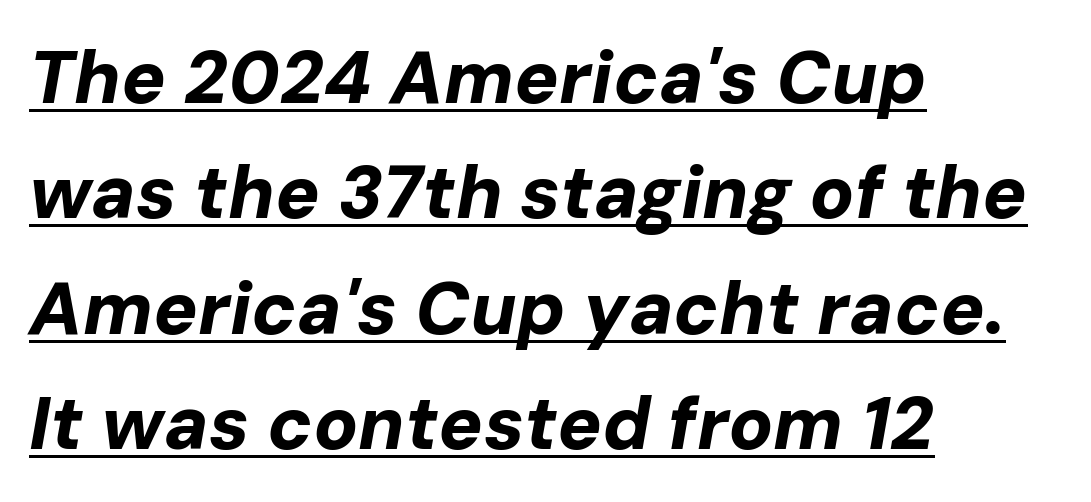
Q: Is the text bold? A: Yes.
Q: Is the text italic (slanted)? A: Yes, it leans right by about 10 degrees.
Q: Is the text underlined? A: Yes.
Q: How is the paragraph aligned? A: Left-aligned.
Q: Is the spacing between letters normal or unusually wide? A: Normal.
Q: Is the spacing between lines tight, normal or loose? A: Normal.
Q: Width (condensed, normal, or wide)? A: Normal.
Q: Stroke contrast? A: Low.
Q: x-height? A: Medium.
Q: Monospaced? A: No.
